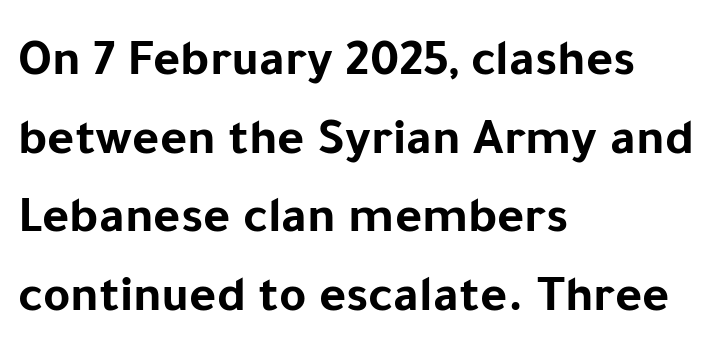
The image shows 52 px bold sans-serif type, upright; set left-aligned, normal line spacing (1.51x), normal letter spacing, not underlined; low stroke contrast and a medium x-height.
